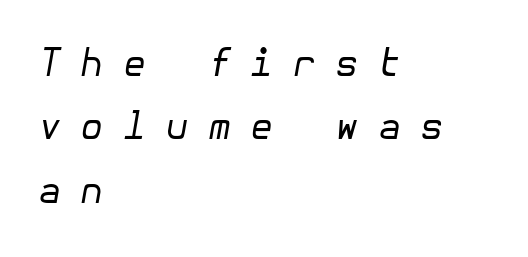
Q: Is the text bold? A: No.
Q: Is the text italic (slanted)? A: Yes, it leans right by about 10 degrees.
Q: Is the text underlined? A: No.
Q: How is the paragraph aligned? A: Left-aligned.
Q: Is the spacing between letters normal or unusually wide? A: Unusually wide.
Q: Is the spacing between lines tight, normal or loose? A: Normal.
Q: Width (condensed, normal, or wide)? A: Normal.
Q: Stroke contrast? A: Low.
Q: x-height? A: Medium.
